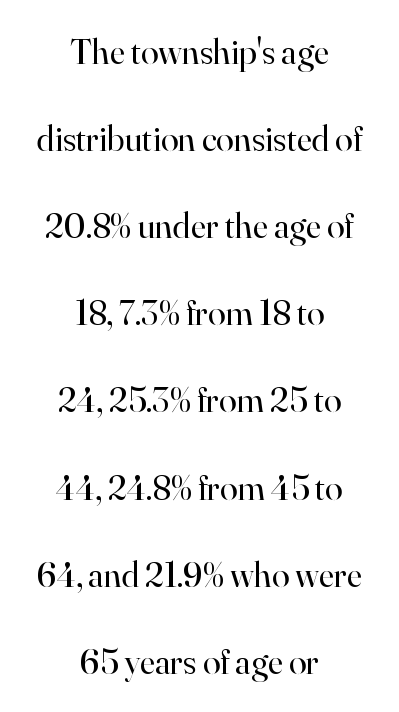
Q: Is the text bold? A: No.
Q: Is the text italic (slanted)? A: No, it is upright.
Q: Is the typeface a serif or a sans-serif typeface? A: Serif.
Q: Is the text underlined? A: No.
Q: How is the paragraph aligned? A: Centered.
Q: Is the spacing between letters normal or unusually wide? A: Normal.
Q: Is the spacing between lines tight, normal or loose? A: Loose.
Q: Width (condensed, normal, or wide)? A: Normal.
Q: Stroke contrast? A: High.
Q: x-height? A: Small.
Q: Monospaced? A: No.
